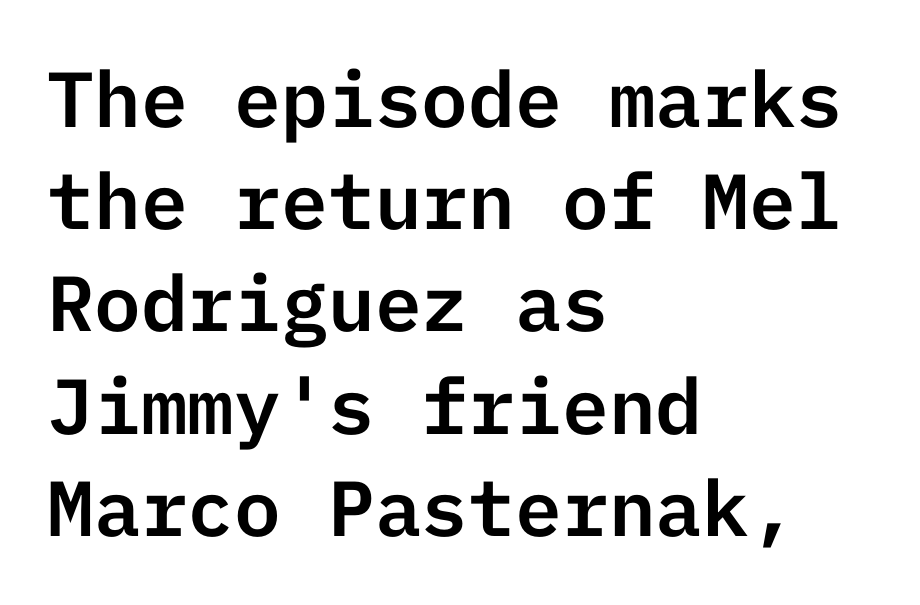
The image shows 78 px sans-serif type, upright; set left-aligned, normal line spacing (1.31x), normal letter spacing, not underlined; low stroke contrast and a medium x-height.
